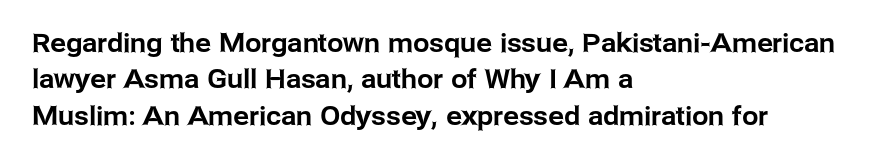
Each line starts at the same left margin while the right side varies. There is no visible air inserted between adjacent glyphs. Baseline-to-baseline distance is the conventional proportion of letter height. No italicization has been applied; the sample stays upright.
